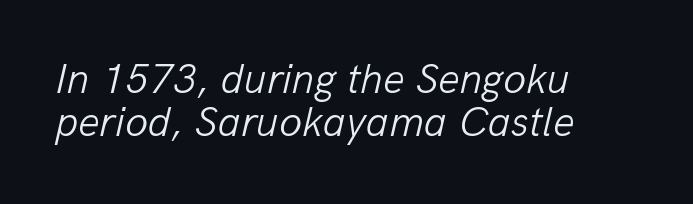
{"italic": "yes", "lean": "right", "slant_degrees": 13, "bold": "no", "weight": "light", "width": "normal", "stroke_contrast": "low", "x_height": "medium", "monospaced": "no", "underline": "no", "align": "left", "line_spacing": "tight", "line_spacing_ratio": 1.02, "letter_spacing": "normal", "letter_spacing_em": 0.0, "glyph_px": 42}
